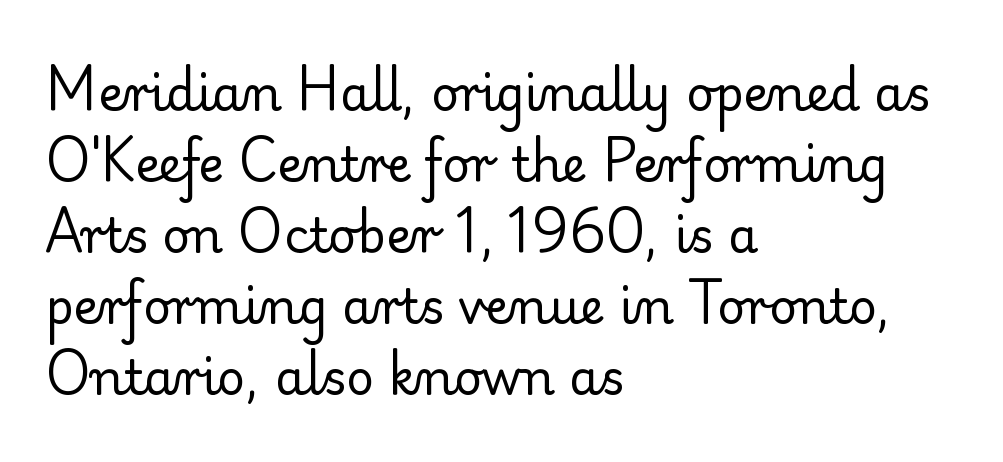
Stroke thickness stays within the range of a standard reading face or lighter. The axis of the letterforms is exactly vertical. Underline: absent. Tracking here is standard; glyphs follow each other at the usual distance. In CSS terms this would be text-align: left. Note the varied advance widths — an 'i' is clearly narrower than an 'm'.
